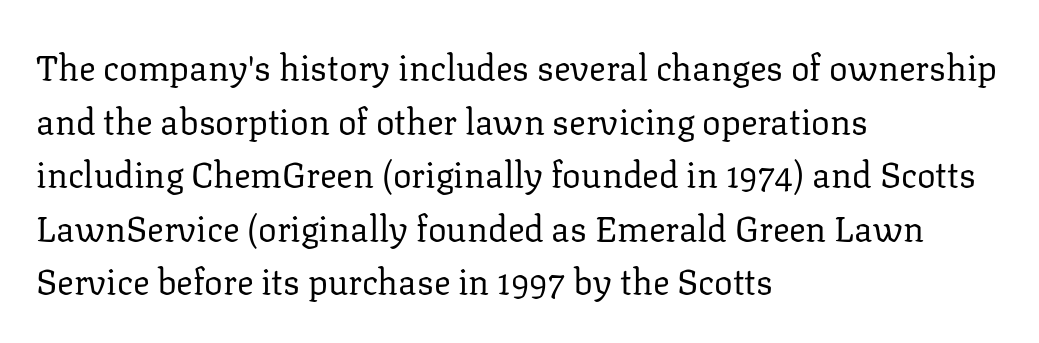
Q: Is the text bold? A: No.
Q: Is the text italic (slanted)? A: No, it is upright.
Q: Is the typeface a serif or a sans-serif typeface? A: Serif.
Q: Is the text underlined? A: No.
Q: How is the paragraph aligned? A: Left-aligned.
Q: Is the spacing between letters normal or unusually wide? A: Normal.
Q: Is the spacing between lines tight, normal or loose? A: Normal.
Q: Width (condensed, normal, or wide)? A: Normal.
Q: Stroke contrast? A: Low.
Q: x-height? A: Medium.
Q: Monospaced? A: No.
